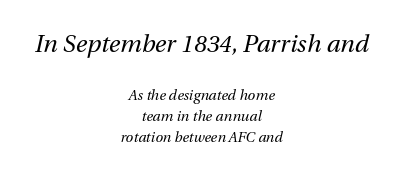
Q: Is the text bold? A: No.
Q: Is the text italic (slanted)? A: Yes, it leans right by about 13 degrees.
Q: Is the text underlined? A: No.
Q: How is the paragraph aligned? A: Centered.
Q: Is the spacing between letters normal or unusually wide? A: Normal.
Q: Is the spacing between lines tight, normal or loose? A: Normal.
Q: Which block of text is set in a larger size, the first (top) or the second (bottom)? A: The first (top) one.
